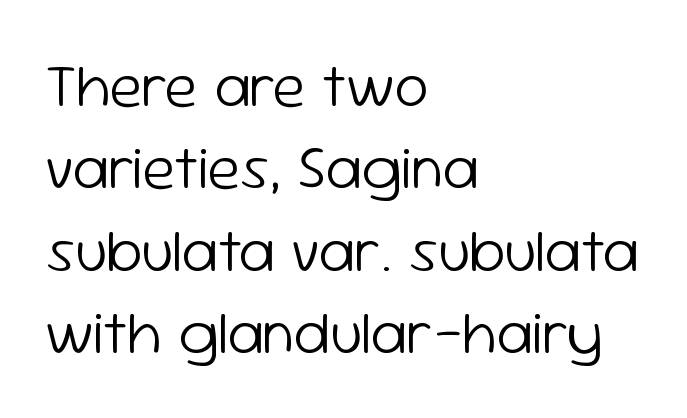
{"serif": "no", "italic": "no", "bold": "no", "weight": "light", "width": "normal", "stroke_contrast": "low", "x_height": "medium", "monospaced": "no", "underline": "no", "align": "left", "line_spacing": "normal", "line_spacing_ratio": 1.35, "letter_spacing": "normal", "letter_spacing_em": 0.0, "glyph_px": 61}
